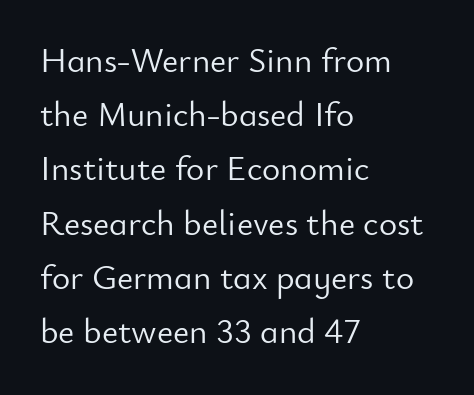
Underlining? Definitely not there. Normally led — the rows are evenly, conventionally spaced. Is the block centered? No — it sits flush against the left margin. Grotesque or geometric, the face here clearly has no serifs. Bold? No — there's no thickening of the strokes. Spacing verdict: proportional, widths tailored to each character.
